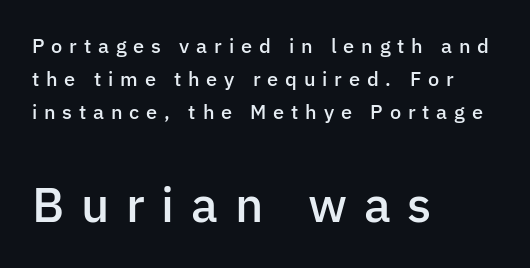
The image shows 49 px semibold sans-serif type, upright; set left-aligned, normal line spacing (1.66x), unusually wide letter spacing (+0.34 em), not underlined; the second (bottom) block is 2.45x larger; low stroke contrast and a medium x-height.
